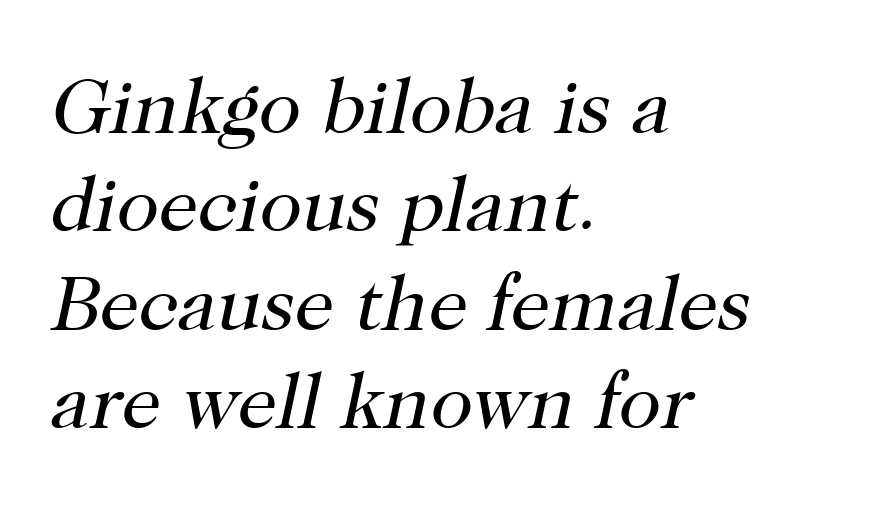
{"serif": "yes", "italic": "yes", "lean": "right", "slant_degrees": 12, "bold": "no", "weight": "regular", "width": "normal", "stroke_contrast": "high", "x_height": "medium", "monospaced": "no", "underline": "no", "align": "left", "line_spacing": "normal", "line_spacing_ratio": 1.26, "letter_spacing": "normal", "letter_spacing_em": 0.0, "glyph_px": 78}
